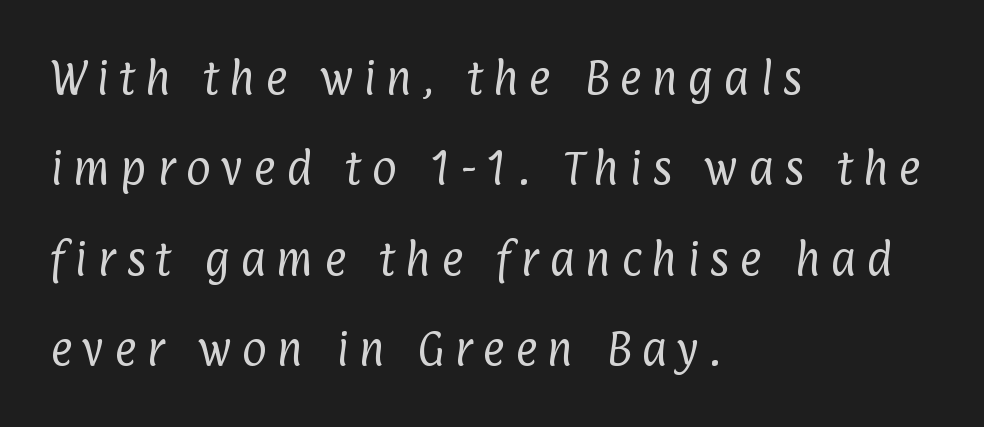
Does the leading feel generous? Absolutely, it's lavish. The letters advance in unequal steps, a hallmark of proportional type. Check the space under the baseline: it is left empty. Each letter's strokes conclude bluntly, with no projecting serifs. Weight: in the light-to-regular range. Does the copy run flush right? No — it runs flush left.
